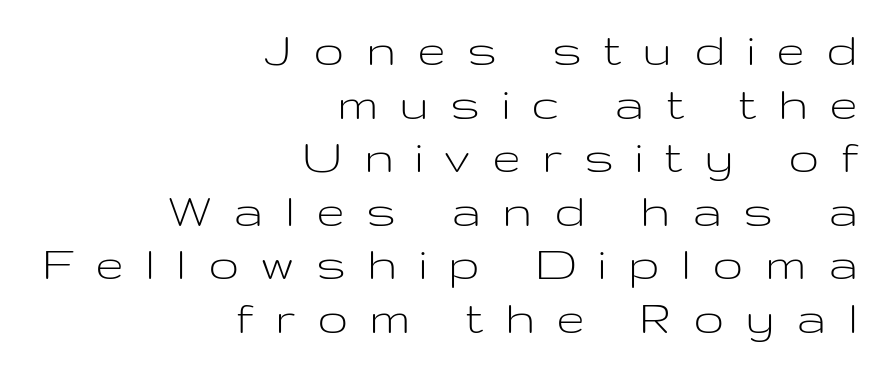
Observe the absence of serifs on each vertical stroke in this sample. Weight: in the light-to-regular range. Summary of vertical rhythm: compact, with narrow interline spacing. In terms of posture, this sample is upright. A student would call this right alignment; a typographer would say flush right, rag left. Check the space under the baseline: it is left empty.
